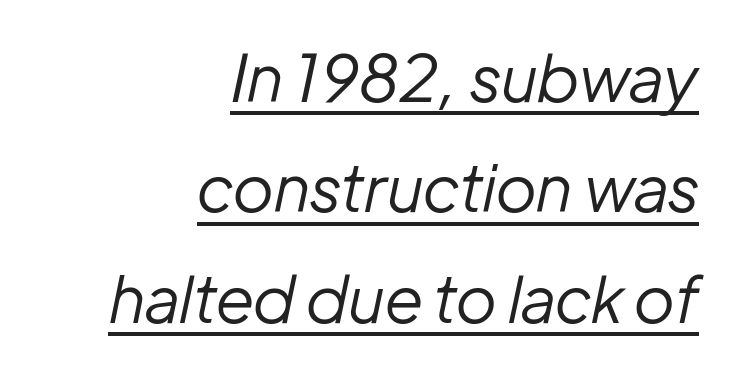
The image shows 65 px regular-weight type, italic (leaning right); set right-aligned, normal line spacing (1.7x), normal letter spacing, underlined; low stroke contrast and a medium x-height.
